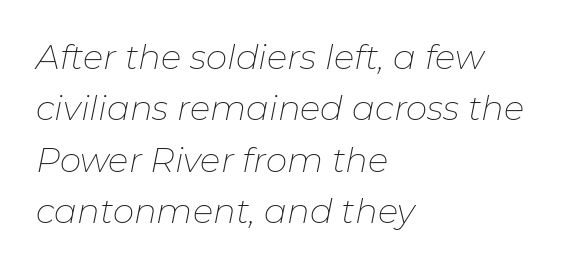
The image shows 34 px thin type, italic (leaning right); set left-aligned, normal line spacing (1.51x), normal letter spacing, not underlined; low stroke contrast and a medium x-height.
